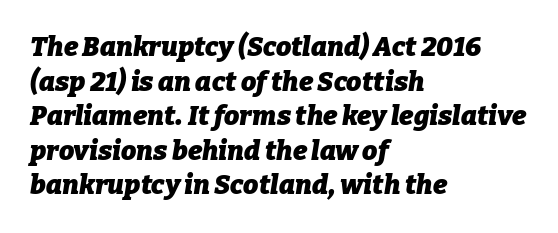
Q: Is the text bold? A: Yes.
Q: Is the text italic (slanted)? A: Yes, it leans right by about 9 degrees.
Q: Is the text underlined? A: No.
Q: How is the paragraph aligned? A: Left-aligned.
Q: Is the spacing between letters normal or unusually wide? A: Normal.
Q: Is the spacing between lines tight, normal or loose? A: Normal.
